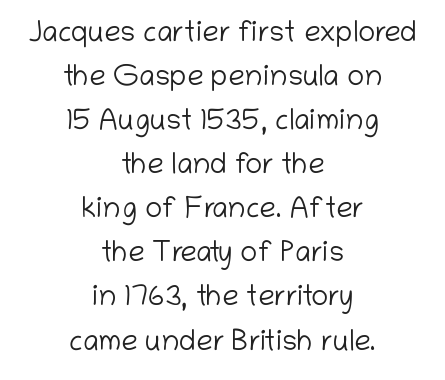
The whitespace from short lines is split evenly between both sides. Nobody drew a line under any word here. Quick note: interline space is typical. The face used here is proportionally spaced, like ordinary book or web type.
